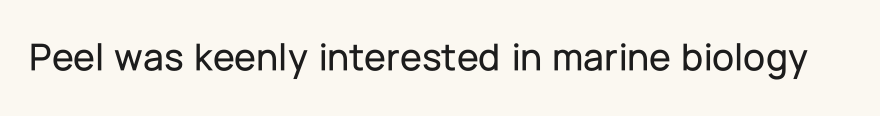
Q: Is the text italic (slanted)? A: No, it is upright.
Q: Is the typeface a serif or a sans-serif typeface? A: Sans-serif.
Q: Is the text underlined? A: No.
Q: Is the spacing between letters normal or unusually wide? A: Normal.
Q: Width (condensed, normal, or wide)? A: Normal.
Q: Stroke contrast? A: Low.
Q: x-height? A: Medium.
Q: Monospaced? A: No.
